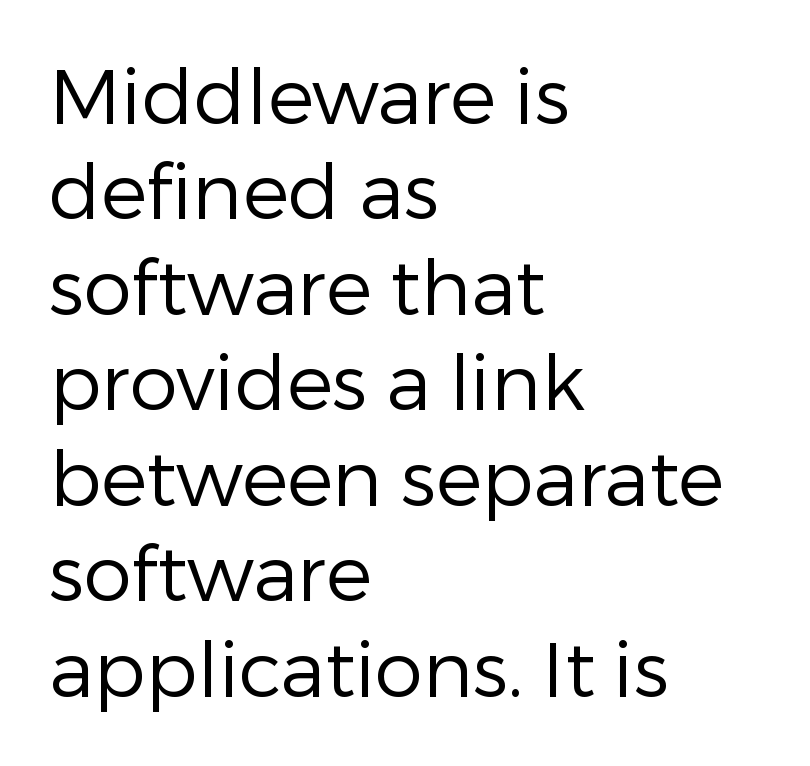
Each line starts at the same left margin while the right side varies. Nothing sits at the stroke ends, so this counts as sans-serif. Spacing between characters is what you'd get straight out of the box. The weight tops out at a normal text grade.
